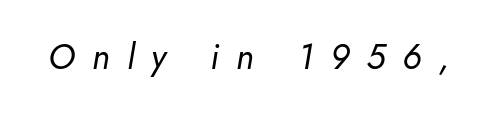
{"italic": "yes", "lean": "right", "slant_degrees": 5, "bold": "no", "weight": "regular", "width": "normal", "stroke_contrast": "low", "x_height": "small", "monospaced": "no", "underline": "no", "letter_spacing": "wide", "letter_spacing_em": 0.48, "glyph_px": 35}
